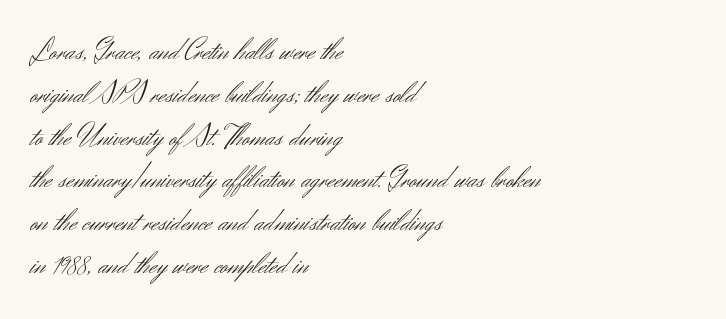
{"serif": "no", "bold": "no", "weight": "light", "width": "normal", "stroke_contrast": "medium", "x_height": "small", "monospaced": "no", "underline": "no", "align": "left", "line_spacing": "normal", "line_spacing_ratio": 1.38, "letter_spacing": "normal", "letter_spacing_em": 0.0, "glyph_px": 31}
